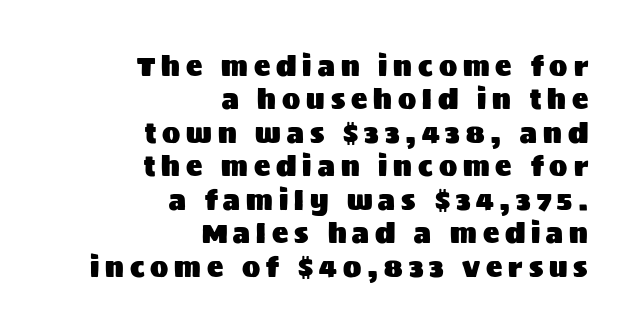
{"italic": "no", "underline": "no", "align": "right", "line_spacing_ratio": 1.24, "letter_spacing": "wide", "letter_spacing_em": 0.22, "glyph_px": 27}
